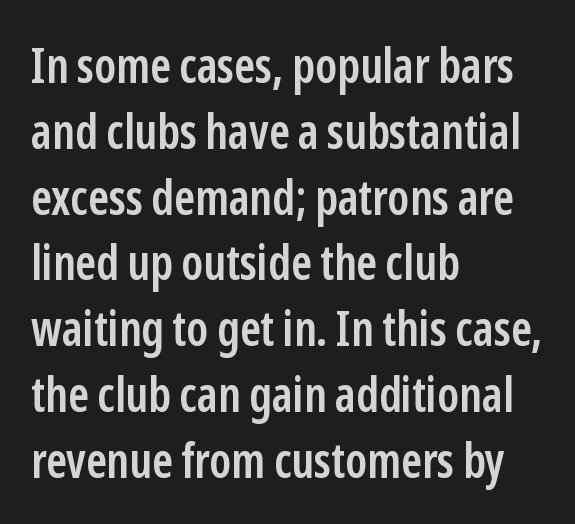
Q: Is the text bold? A: Semi-bold.
Q: Is the text italic (slanted)? A: No, it is upright.
Q: Is the typeface a serif or a sans-serif typeface? A: Sans-serif.
Q: Is the text underlined? A: No.
Q: How is the paragraph aligned? A: Left-aligned.
Q: Is the spacing between letters normal or unusually wide? A: Normal.
Q: Is the spacing between lines tight, normal or loose? A: Normal.
Q: Width (condensed, normal, or wide)? A: Condensed.
Q: Stroke contrast? A: Low.
Q: x-height? A: Medium.
Q: Monospaced? A: No.
